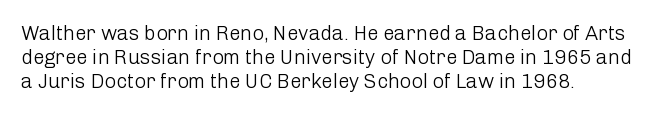
Q: Is the text bold? A: No.
Q: Is the text italic (slanted)? A: No, it is upright.
Q: Is the text underlined? A: No.
Q: How is the paragraph aligned? A: Left-aligned.
Q: Is the spacing between letters normal or unusually wide? A: Normal.
